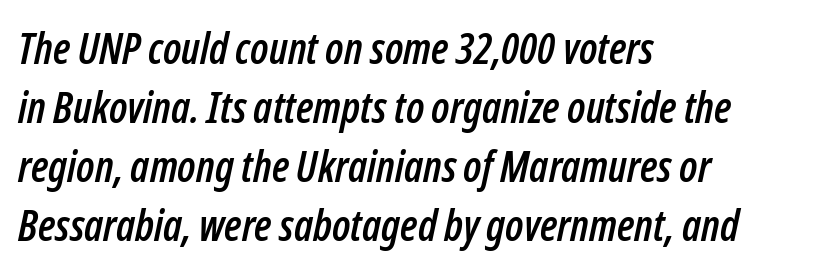
Q: Is the text italic (slanted)? A: Yes, it leans right by about 12 degrees.
Q: Is the text underlined? A: No.
Q: How is the paragraph aligned? A: Left-aligned.
Q: Is the spacing between letters normal or unusually wide? A: Normal.
Q: Is the spacing between lines tight, normal or loose? A: Normal.
Q: Width (condensed, normal, or wide)? A: Condensed.
Q: Stroke contrast? A: Low.
Q: x-height? A: Medium.
Q: Monospaced? A: No.
